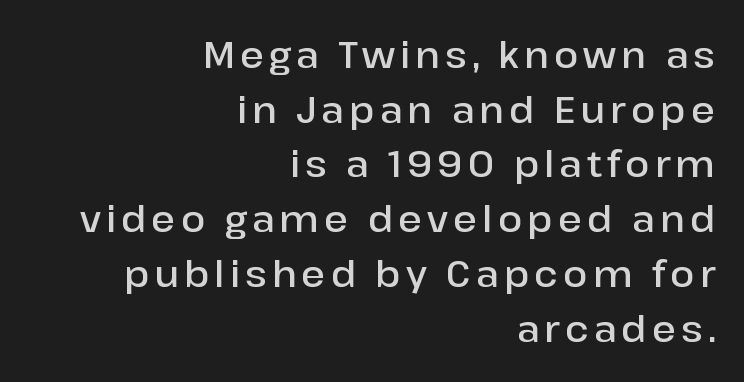
The designer went with a sans here, leaving each stem footless. Evenly set lines give the paragraph a standard silhouette. The space beneath each line is pristine and unruled. Character widths vary here, with narrow letters taking less room than wide ones. These lines carry some extra weight — a demibold, not a full bold.
